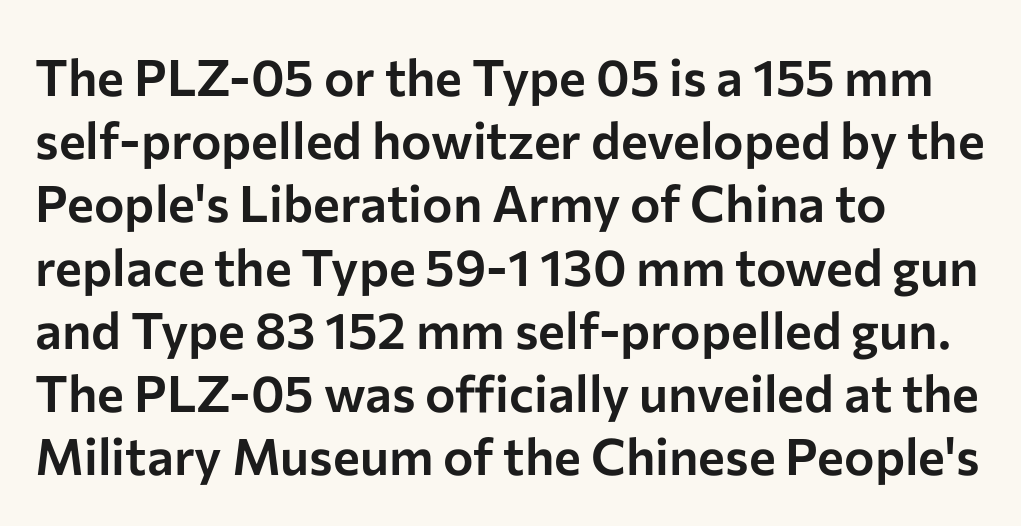
{"serif": "no", "italic": "no", "width": "normal", "stroke_contrast": "low", "x_height": "medium", "monospaced": "no", "underline": "no", "align": "left", "line_spacing_ratio": 1.24, "letter_spacing": "normal", "letter_spacing_em": 0.0, "glyph_px": 51}
